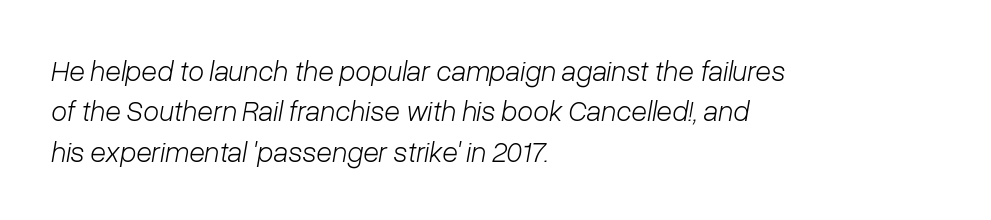
Q: Is the text bold? A: No.
Q: Is the text italic (slanted)? A: Yes, it leans right by about 10 degrees.
Q: Is the text underlined? A: No.
Q: How is the paragraph aligned? A: Left-aligned.
Q: Is the spacing between letters normal or unusually wide? A: Normal.
Q: Is the spacing between lines tight, normal or loose? A: Normal.
Q: Width (condensed, normal, or wide)? A: Normal.
Q: Stroke contrast? A: Low.
Q: x-height? A: Medium.
Q: Monospaced? A: No.
